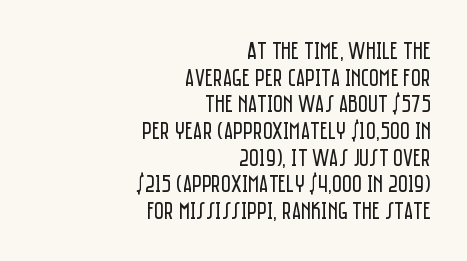
{"italic": "no", "bold": "no", "underline": "no", "align": "right", "line_spacing": "tight", "line_spacing_ratio": 1.11, "letter_spacing": "normal", "letter_spacing_em": 0.0, "glyph_px": 24}
